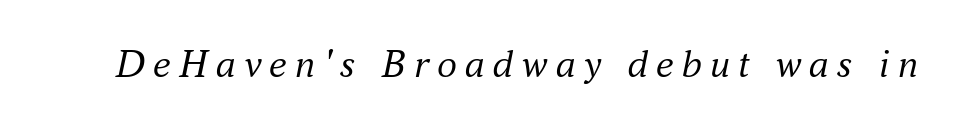
Q: Is the text bold? A: No.
Q: Is the text italic (slanted)? A: Yes, it leans right by about 16 degrees.
Q: Is the typeface a serif or a sans-serif typeface? A: Serif.
Q: Is the text underlined? A: No.
Q: Is the spacing between letters normal or unusually wide? A: Unusually wide.
Q: Width (condensed, normal, or wide)? A: Normal.
Q: Stroke contrast? A: Medium.
Q: x-height? A: Small.
Q: Monospaced? A: No.
